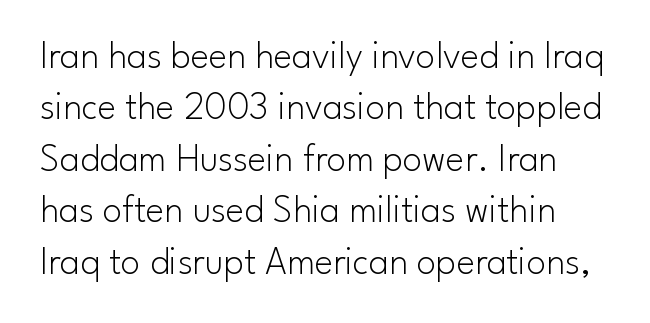
The image shows 39 px light sans-serif type, upright; set normal line spacing (1.32x), normal letter spacing, not underlined; low stroke contrast and a small x-height.
